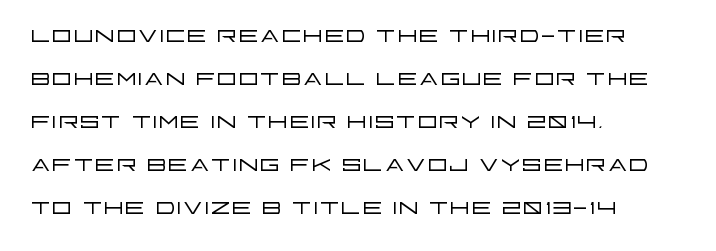
Q: Is the text bold? A: No.
Q: Is the text italic (slanted)? A: No, it is upright.
Q: Is the typeface a serif or a sans-serif typeface? A: Sans-serif.
Q: Is the text underlined? A: No.
Q: How is the paragraph aligned? A: Left-aligned.
Q: Is the spacing between letters normal or unusually wide? A: Normal.
Q: Is the spacing between lines tight, normal or loose? A: Normal.
Q: Width (condensed, normal, or wide)? A: Wide.
Q: Stroke contrast? A: Low.
Q: x-height? A: Large.
Q: Monospaced? A: No.
